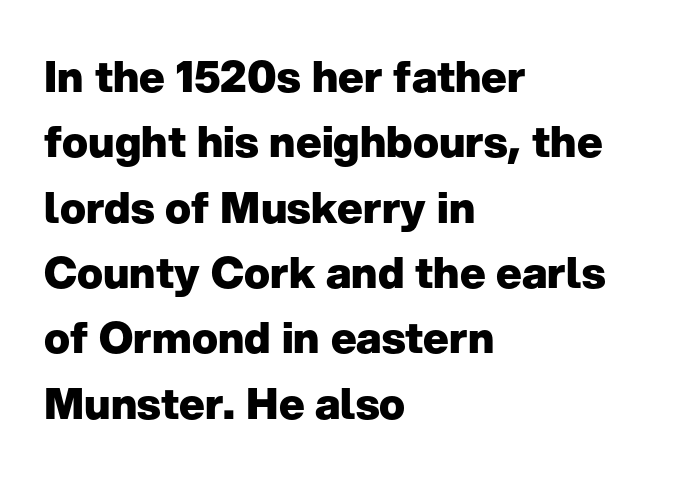
{"serif": "no", "italic": "no", "bold": "yes", "weight": "heavy", "width": "normal", "stroke_contrast": "low", "x_height": "medium", "monospaced": "no", "underline": "no", "align": "left", "line_spacing": "normal", "line_spacing_ratio": 1.52, "letter_spacing": "normal", "letter_spacing_em": 0.0, "glyph_px": 43}
